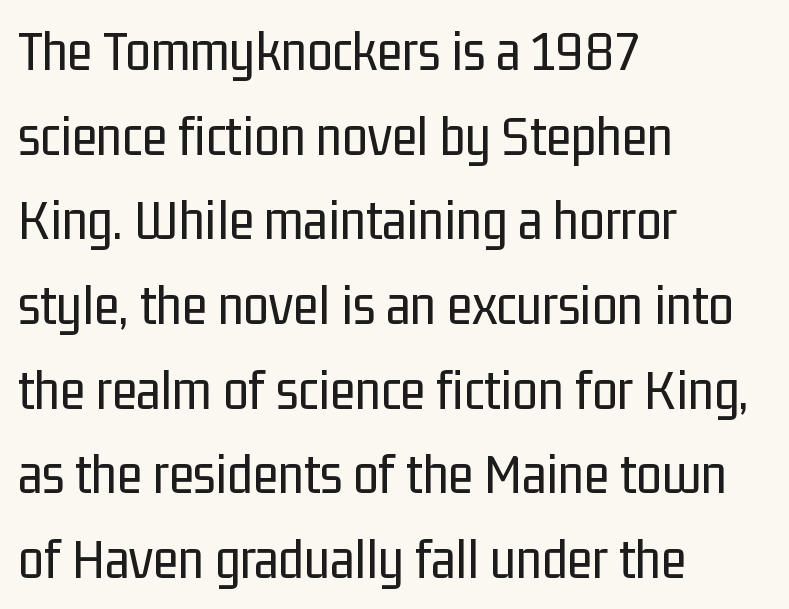
{"serif": "no", "italic": "no", "bold": "no", "weight": "regular", "width": "condensed", "stroke_contrast": "low", "x_height": "medium", "monospaced": "no", "underline": "no", "align": "left", "line_spacing": "normal", "line_spacing_ratio": 1.46, "letter_spacing": "normal", "letter_spacing_em": 0.0, "glyph_px": 58}
